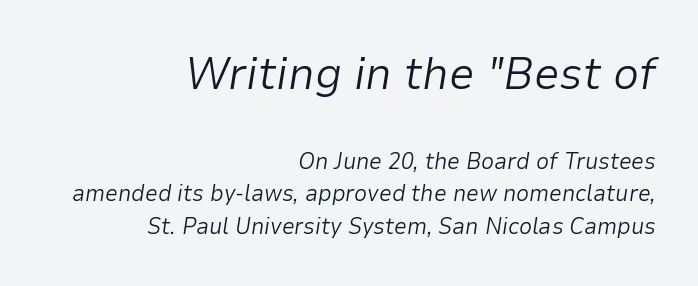
{"italic": "yes", "lean": "right", "slant_degrees": 9, "bold": "no", "weight": "light", "width": "normal", "stroke_contrast": "low", "x_height": "medium", "monospaced": "no", "underline": "no", "align": "right", "line_spacing": "normal", "line_spacing_ratio": 1.43, "letter_spacing": "normal", "letter_spacing_em": 0.0, "larger_block": "first", "size_ratio": 2.0, "glyph_px": 46}
